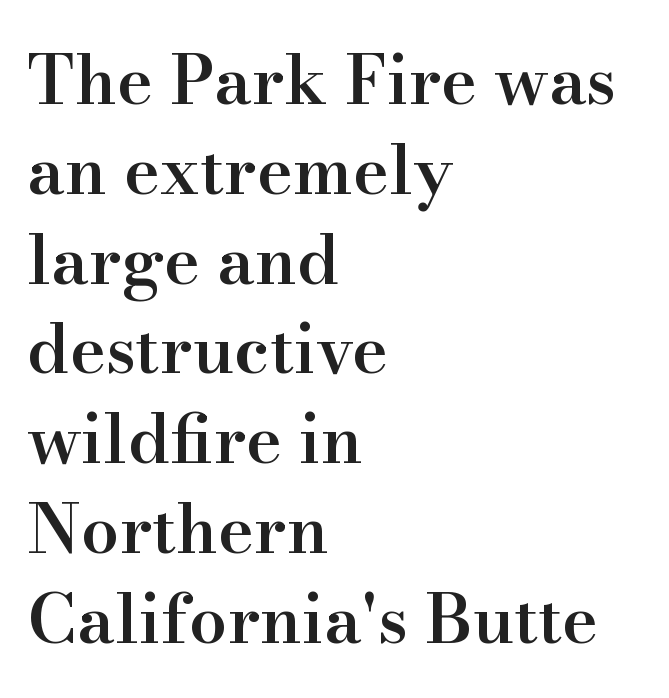
Q: Is the text bold? A: Semi-bold.
Q: Is the text italic (slanted)? A: No, it is upright.
Q: Is the typeface a serif or a sans-serif typeface? A: Serif.
Q: Is the text underlined? A: No.
Q: How is the paragraph aligned? A: Left-aligned.
Q: Is the spacing between letters normal or unusually wide? A: Normal.
Q: Is the spacing between lines tight, normal or loose? A: Normal.
Q: Width (condensed, normal, or wide)? A: Normal.
Q: Stroke contrast? A: High.
Q: x-height? A: Small.
Q: Monospaced? A: No.
